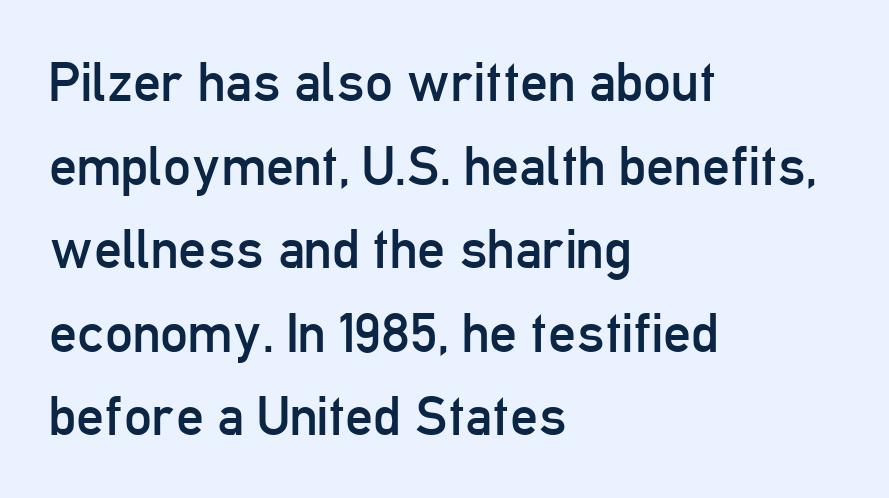
The image shows 55 px regular-weight, condensed sans-serif type, upright; set left-aligned, normal line spacing (1.52x), normal letter spacing, not underlined; low stroke contrast and a medium x-height.
